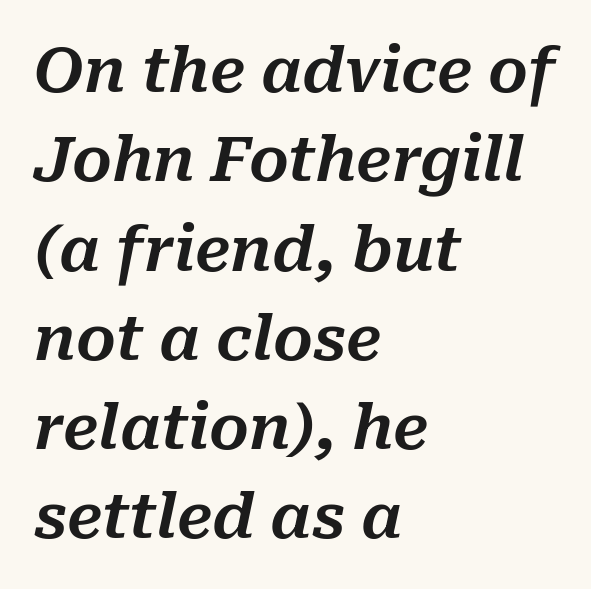
Q: Is the text italic (slanted)? A: Yes, it leans right by about 10 degrees.
Q: Is the text underlined? A: No.
Q: How is the paragraph aligned? A: Left-aligned.
Q: Is the spacing between letters normal or unusually wide? A: Normal.
Q: Is the spacing between lines tight, normal or loose? A: Normal.
Q: Width (condensed, normal, or wide)? A: Normal.
Q: Stroke contrast? A: Medium.
Q: x-height? A: Medium.
Q: Monospaced? A: No.
